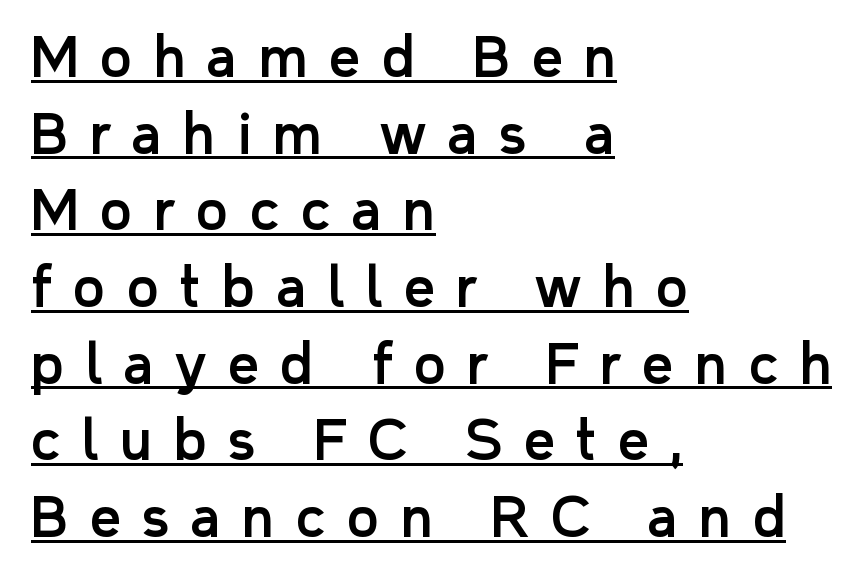
Q: Is the text italic (slanted)? A: No, it is upright.
Q: Is the typeface a serif or a sans-serif typeface? A: Sans-serif.
Q: Is the text underlined? A: Yes.
Q: How is the paragraph aligned? A: Left-aligned.
Q: Is the spacing between letters normal or unusually wide? A: Unusually wide.
Q: Is the spacing between lines tight, normal or loose? A: Normal.
Q: Width (condensed, normal, or wide)? A: Normal.
Q: Stroke contrast? A: Low.
Q: x-height? A: Medium.
Q: Monospaced? A: No.
